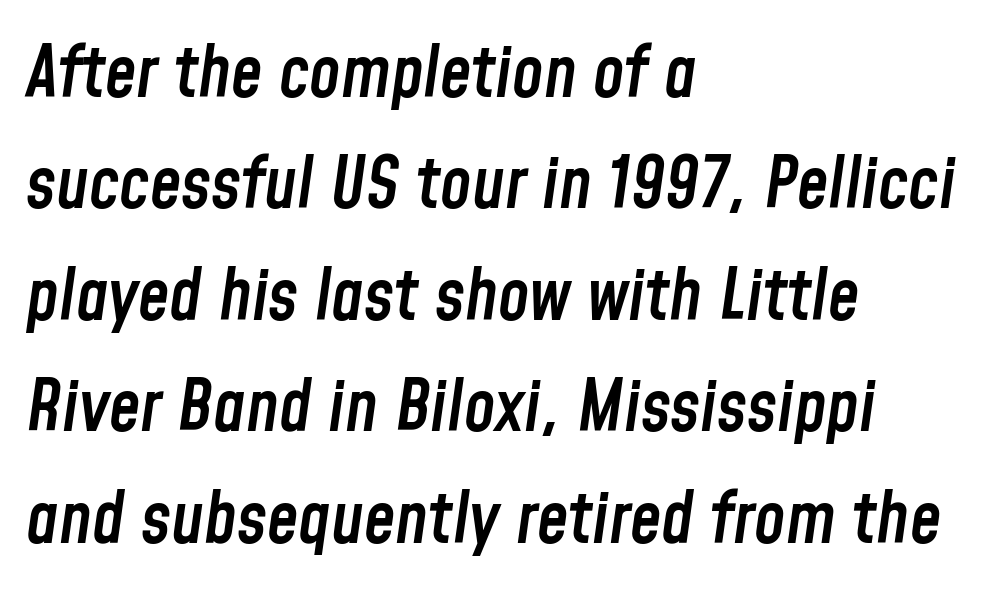
The letters are slanted; this is an italic face. In CSS terms this would be text-align: left. I'd describe the lettering as semibold — firm but not a full bold. Spacing verdict: proportional, widths tailored to each character. Here the glyphs are tracked normally, forming tight word shapes. Rows of type keep a routine distance in the vertical direction.
